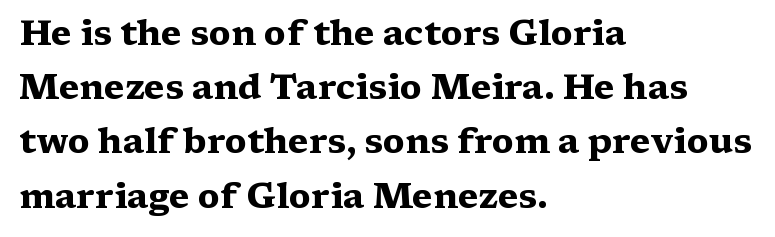
The image shows 35 px heavy, wide serif type, upright; set left-aligned, normal line spacing (1.55x), normal letter spacing, not underlined; medium stroke contrast and a medium x-height.
